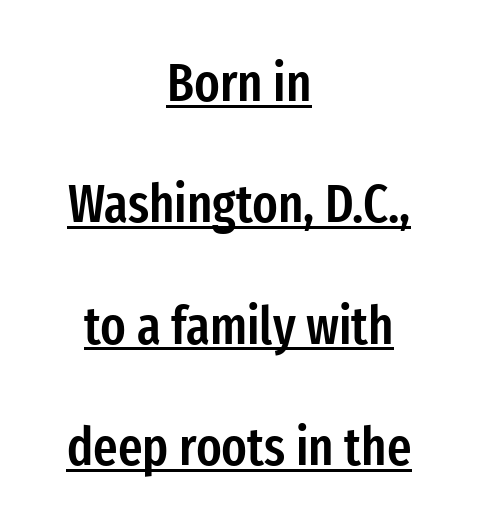
The image shows 53 px semibold, condensed sans-serif type, upright; set centered, loose line spacing (2.29x), normal letter spacing, underlined; low stroke contrast and a medium x-height.
